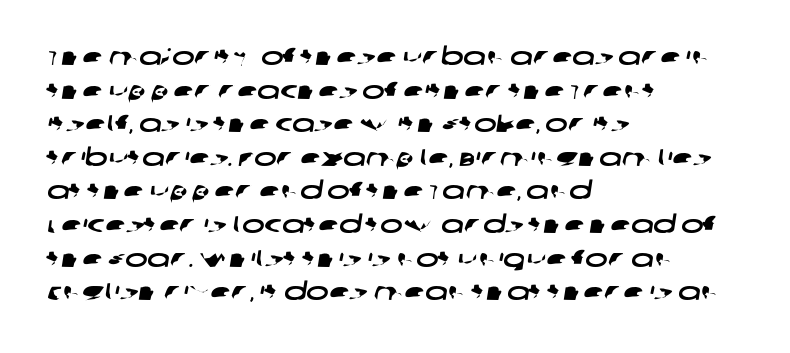
Q: Is the text underlined? A: No.
Q: How is the paragraph aligned? A: Left-aligned.
Q: Is the spacing between letters normal or unusually wide? A: Normal.
Q: Is the spacing between lines tight, normal or loose? A: Normal.
